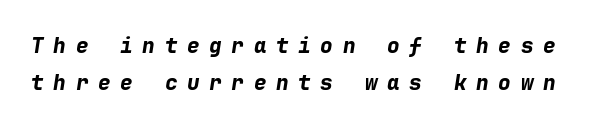
Q: Is the text bold? A: Yes.
Q: Is the text italic (slanted)? A: Yes, it leans right by about 9 degrees.
Q: Is the text underlined? A: No.
Q: Is the spacing between letters normal or unusually wide? A: Unusually wide.
